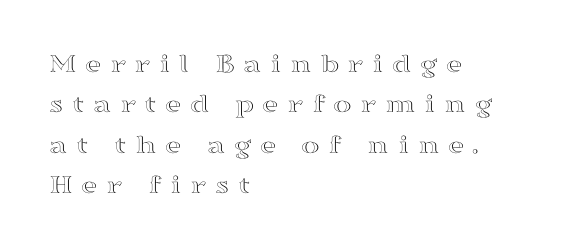
Q: Is the text italic (slanted)? A: No, it is upright.
Q: Is the text underlined? A: No.
Q: How is the paragraph aligned? A: Left-aligned.
Q: Is the spacing between letters normal or unusually wide? A: Unusually wide.
Q: Is the spacing between lines tight, normal or loose? A: Normal.
Q: Width (condensed, normal, or wide)? A: Wide.
Q: x-height? A: Medium.
Q: Monospaced? A: No.
